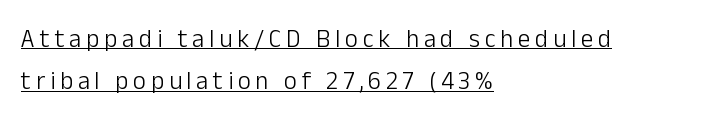
The image shows 25 px text type, upright; set left-aligned, normal line spacing (1.7x), underlined.
